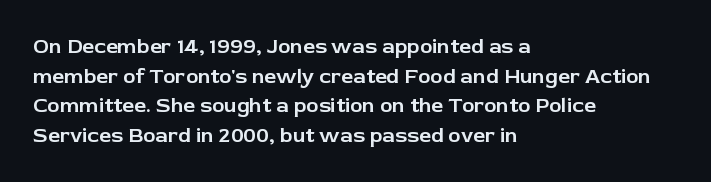
{"italic": "no", "underline": "no", "align": "left", "line_spacing": "normal", "line_spacing_ratio": 1.41, "letter_spacing": "normal", "letter_spacing_em": 0.0, "glyph_px": 21}
